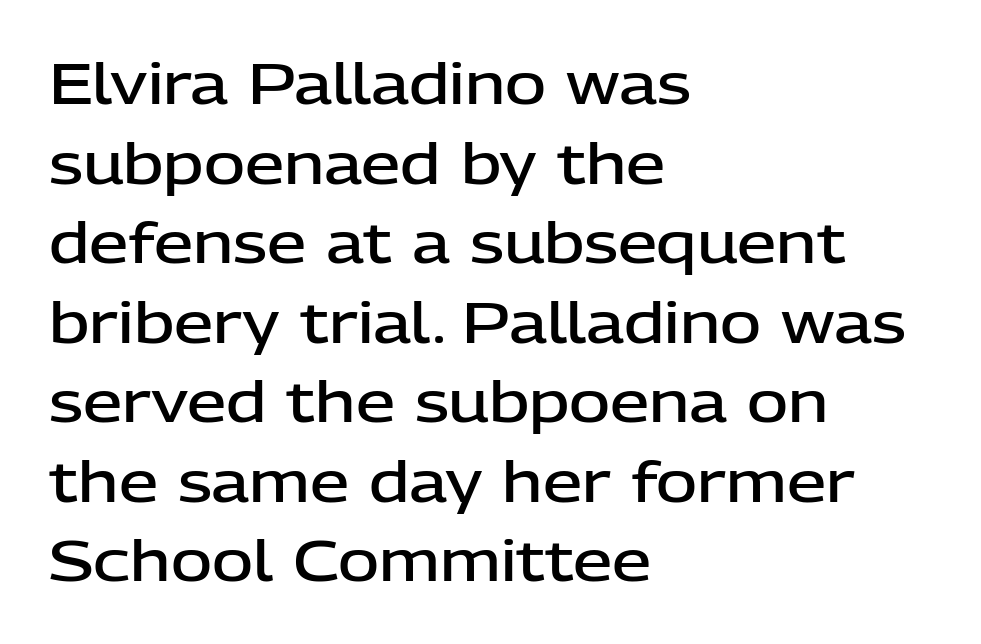
Q: Is the text bold? A: Semi-bold.
Q: Is the text italic (slanted)? A: No, it is upright.
Q: Is the typeface a serif or a sans-serif typeface? A: Sans-serif.
Q: Is the text underlined? A: No.
Q: How is the paragraph aligned? A: Left-aligned.
Q: Is the spacing between letters normal or unusually wide? A: Normal.
Q: Is the spacing between lines tight, normal or loose? A: Normal.
Q: Width (condensed, normal, or wide)? A: Normal.
Q: Stroke contrast? A: Low.
Q: x-height? A: Medium.
Q: Monospaced? A: No.
